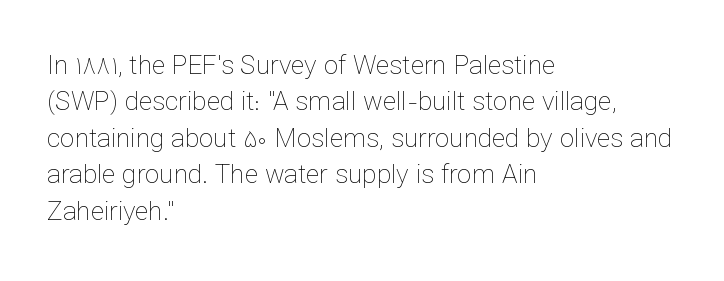
The image shows 26 px text type, upright; set left-aligned, normal line spacing (1.4x), normal letter spacing, not underlined.
